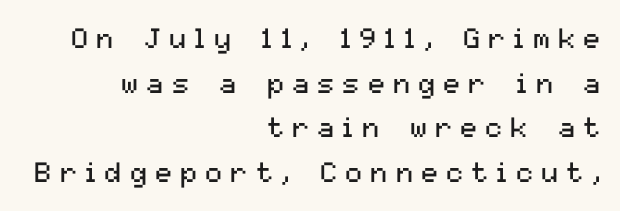
Does the copy run flush right? Yes — the right margin is perfectly even. Here the designer chose a conventional face with non-uniform glyph widths. Classification — sans serif. The strokes carry an ordinary text weight at most. Line spacing here is normal.
